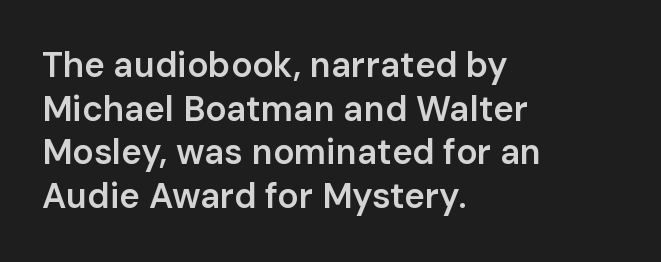
Type style note: lacks serifs. Notice how the passage keeps a crisp vertical edge on the left only. The gap between lines stays unmarked. Every letter is mildly thick-stroked: semibold rather than bold.
